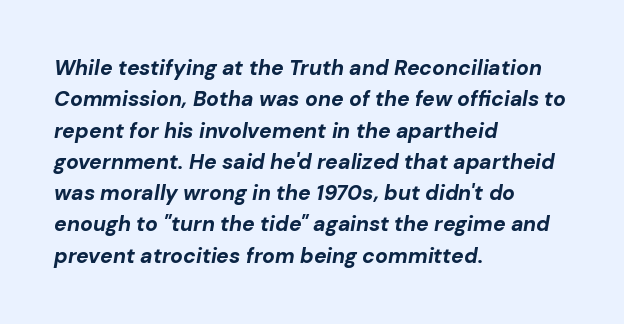
The image shows 21 px bold type, italic (leaning right); set left-aligned, normal line spacing (1.49x), normal letter spacing, not underlined.
